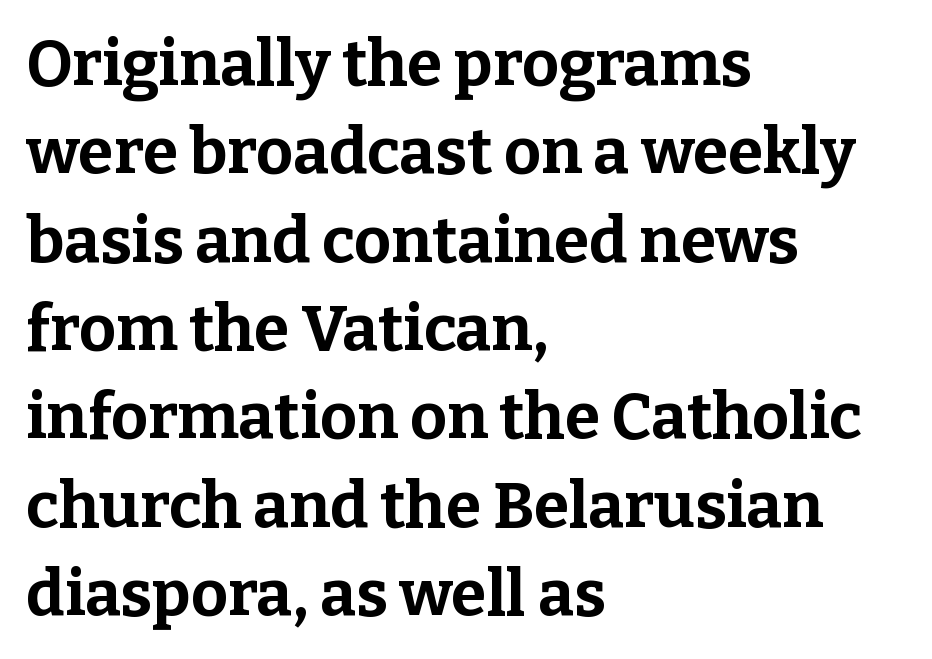
The font's upright variant was chosen for this text. Line spacing here is normal. The horizontal fit of the characters is conventional and even. Here the designer chose a conventional face with non-uniform glyph widths.
